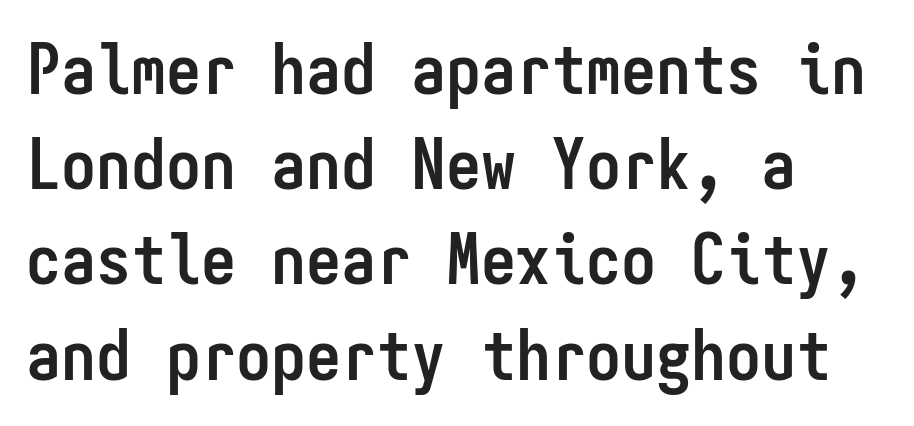
Typeset ragged right — the left edge is the straight one. Stroke terminals: plain, sans-serif. Thick stems and heavy bowls — unmistakably bold. Tracking here is standard; glyphs follow each other at the usual distance. Honestly, there is no underline to notice here at all. Monospaced: the letters line up in strict vertical columns.
